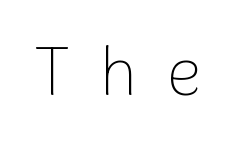
On a weight scale, this lands at 450 or below. Letter spacing: wide. Any mark beneath the type? The region is blank. The axis of the letterforms is exactly vertical. Note the varied advance widths — an 'i' is clearly narrower than an 'm'. In terms of letterform style, serifs are entirely absent.
